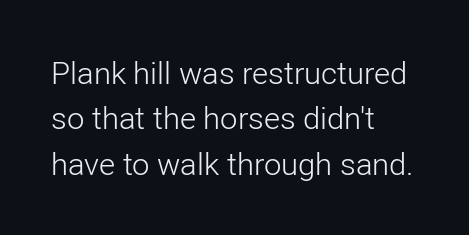
{"serif": "no", "italic": "no", "bold": "no", "weight": "light", "width": "normal", "stroke_contrast": "low", "x_height": "medium", "monospaced": "no", "underline": "no", "align": "left", "line_spacing": "normal", "line_spacing_ratio": 1.46, "letter_spacing": "normal", "letter_spacing_em": 0.0, "glyph_px": 31}
